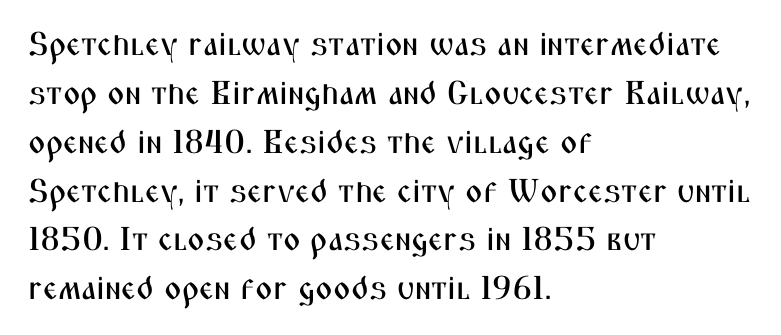
Q: Is the text italic (slanted)? A: No, it is upright.
Q: Is the typeface a serif or a sans-serif typeface? A: Sans-serif.
Q: Is the text underlined? A: No.
Q: How is the paragraph aligned? A: Left-aligned.
Q: Is the spacing between letters normal or unusually wide? A: Normal.
Q: Is the spacing between lines tight, normal or loose? A: Normal.
Q: Width (condensed, normal, or wide)? A: Condensed.
Q: Stroke contrast? A: Medium.
Q: x-height? A: Medium.
Q: Monospaced? A: No.
